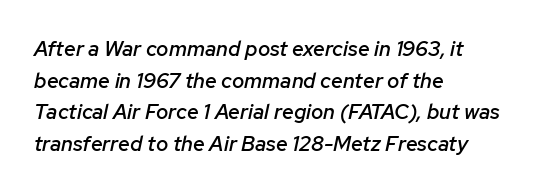
Look at the tracking — it's just the regular setting, nothing added. Characters are canted at an angle relative to the baseline's perpendicular. Layout note: lines flush left. These lines carry some extra weight — a demibold, not a full bold.
